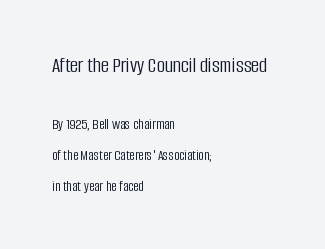
Q: Is the text bold? A: No.
Q: Is the text italic (slanted)? A: No, it is upright.
Q: Is the text underlined? A: No.
Q: How is the paragraph aligned? A: Left-aligned.
Q: Is the spacing between letters normal or unusually wide? A: Normal.
Q: Is the spacing between lines tight, normal or loose? A: Loose.
Q: Which block of text is set in a larger size, the first (top) or the second (bottom)? A: The first (top) one.
